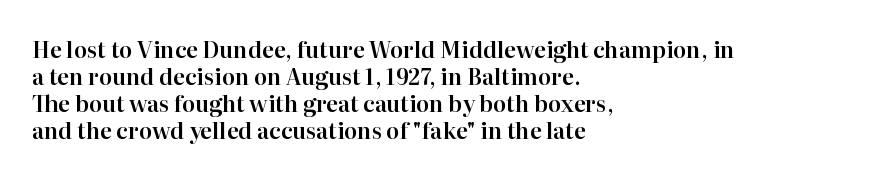
{"italic": "no", "underline": "no", "align": "left", "line_spacing_ratio": 1.23, "letter_spacing": "normal", "letter_spacing_em": 0.0, "glyph_px": 22}
